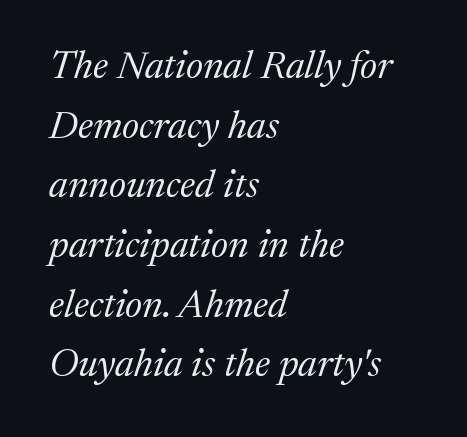
The image shows 39 px regular-weight serif type, italic (leaning right); set left-aligned, normal line spacing (1.53x), normal letter spacing, not underlined; medium stroke contrast and a medium x-height.
